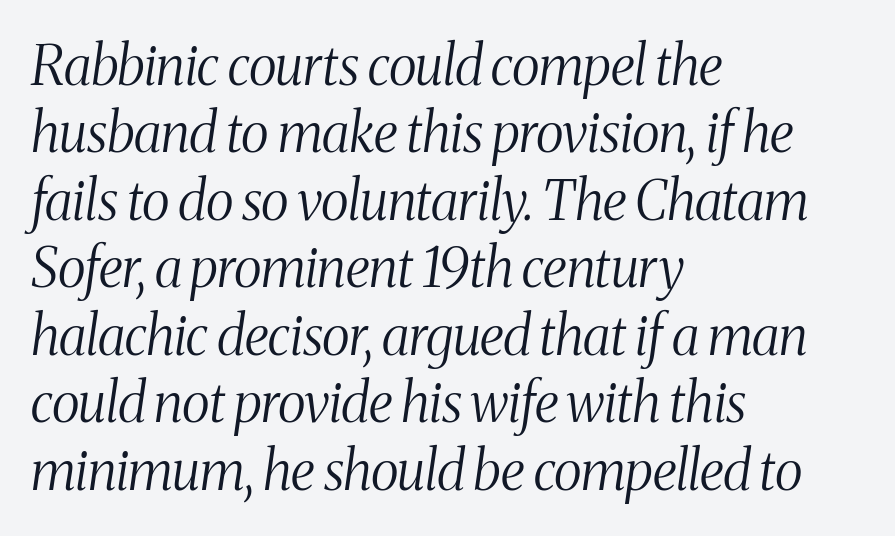
Typographically, this falls in the serif category. Nobody drew a line under any word here. Ink coverage per letter is moderate at most. The font's italic variant was chosen for this text. Quick note: interline space is typical.
